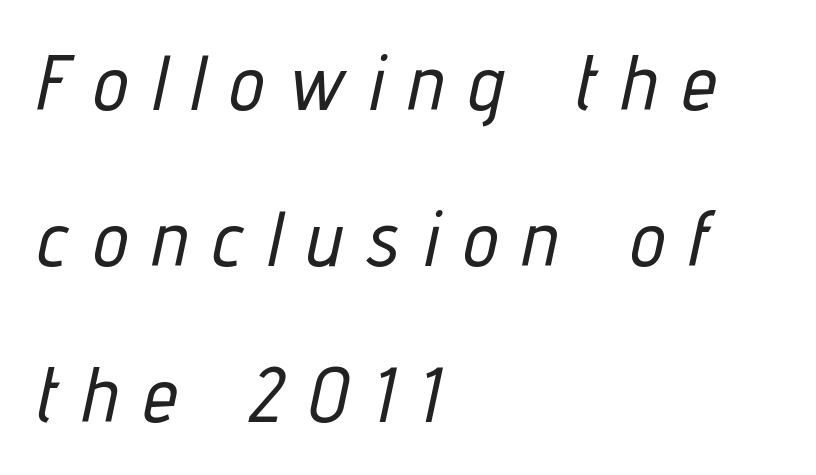
Q: Is the text italic (slanted)? A: Yes, it leans right by about 12 degrees.
Q: Is the text underlined? A: No.
Q: How is the paragraph aligned? A: Left-aligned.
Q: Is the spacing between letters normal or unusually wide? A: Unusually wide.
Q: Is the spacing between lines tight, normal or loose? A: Loose.
Q: Width (condensed, normal, or wide)? A: Condensed.
Q: Stroke contrast? A: Low.
Q: x-height? A: Medium.
Q: Monospaced? A: No.
